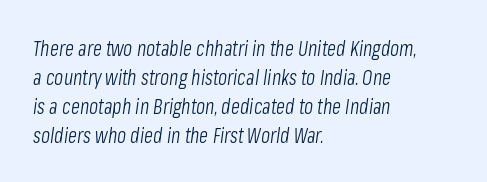
The image shows 21 px text type, italic (leaning right); set left-aligned, normal line spacing (1.38x), normal letter spacing, not underlined.
